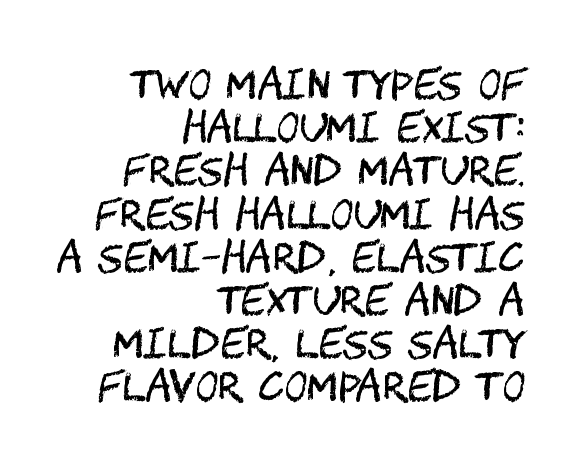
The ragged edge is on the left, which tells us the setting is flush right. The specimen reads as upright at a glance. Heft: none added — not bold. This rendering features lettering with no underline.
